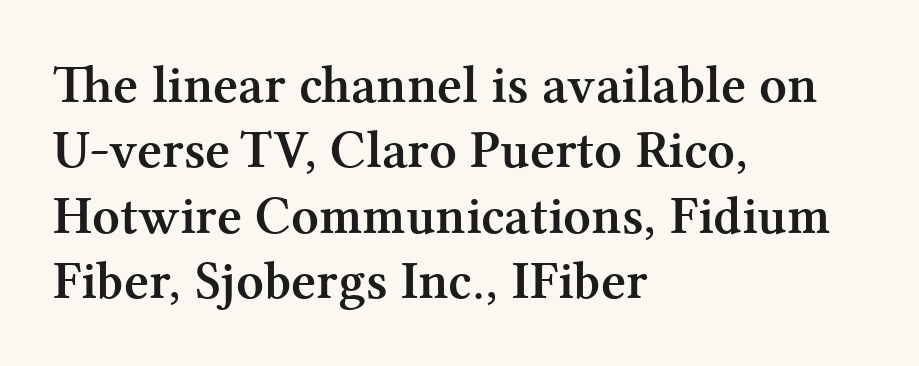
{"serif": "yes", "italic": "no", "bold": "yes", "weight": "semibold", "width": "normal", "stroke_contrast": "medium", "x_height": "medium", "monospaced": "no", "underline": "no", "align": "left", "line_spacing_ratio": 1.21, "letter_spacing": "normal", "letter_spacing_em": 0.0, "glyph_px": 54}
